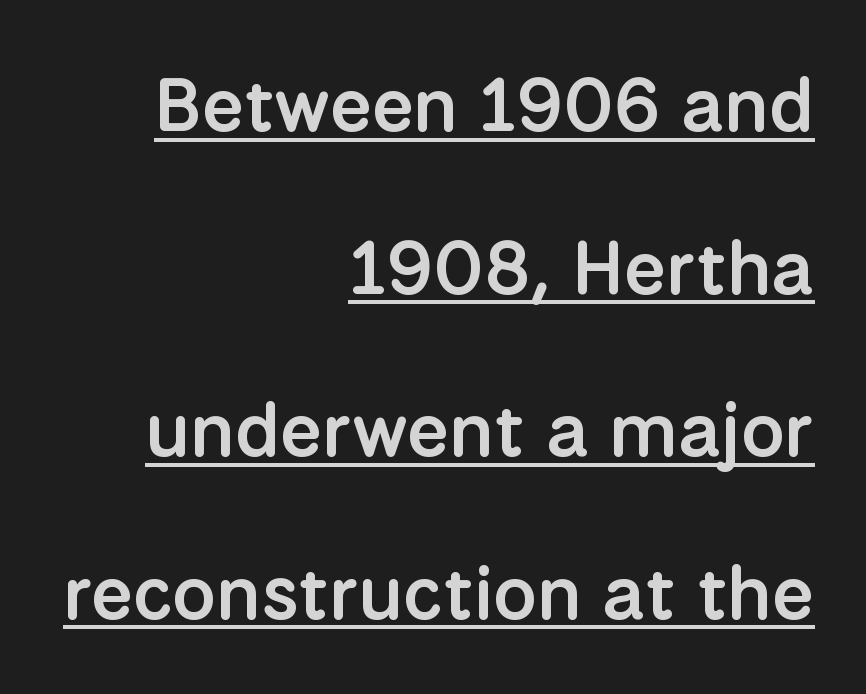
{"serif": "no", "italic": "no", "bold": "semi", "weight": "semibold", "width": "normal", "stroke_contrast": "low", "x_height": "medium", "monospaced": "no", "underline": "yes", "align": "right", "line_spacing": "loose", "line_spacing_ratio": 2.14, "letter_spacing": "normal", "letter_spacing_em": 0.0, "glyph_px": 76}
